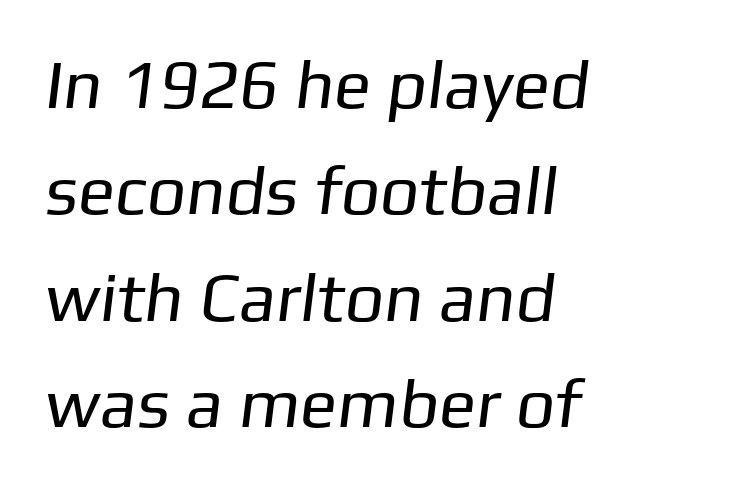
Q: Is the text bold? A: No.
Q: Is the typeface a serif or a sans-serif typeface? A: Sans-serif.
Q: Is the text underlined? A: No.
Q: How is the paragraph aligned? A: Left-aligned.
Q: Is the spacing between letters normal or unusually wide? A: Normal.
Q: Is the spacing between lines tight, normal or loose? A: Normal.
Q: Width (condensed, normal, or wide)? A: Normal.
Q: Stroke contrast? A: Low.
Q: x-height? A: Medium.
Q: Monospaced? A: No.
